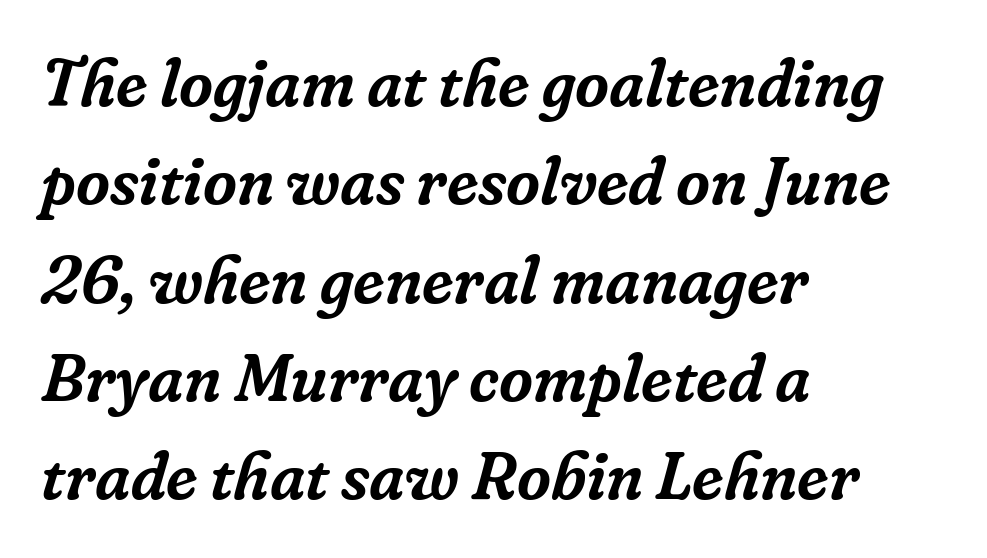
Bare-footed words on every line. The lines are quadded left. This sample uses plain, unmodified letter spacing. The rendering uses a moderate line-height, typical for paragraphs. Looks like regular typesetting: each glyph gets only the width it needs.
